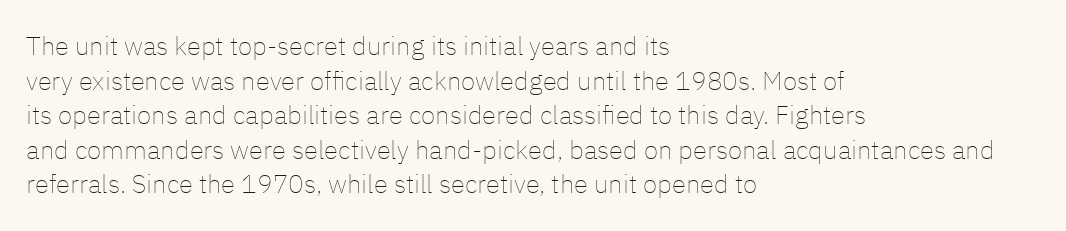
No chunkiness to these letters — they're not bold. A classic flush-left, rag-right setting is used for this passage. One glance says typical: line gaps are just what's usual. The letters sit at their default tracking, neither squeezed nor spread.
